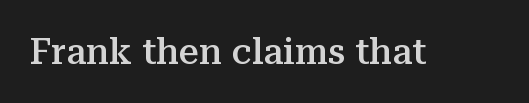
Q: Is the text bold? A: Semi-bold.
Q: Is the text italic (slanted)? A: No, it is upright.
Q: Is the typeface a serif or a sans-serif typeface? A: Serif.
Q: Is the text underlined? A: No.
Q: Is the spacing between letters normal or unusually wide? A: Normal.
Q: Width (condensed, normal, or wide)? A: Normal.
Q: Stroke contrast? A: Medium.
Q: x-height? A: Medium.
Q: Monospaced? A: No.
